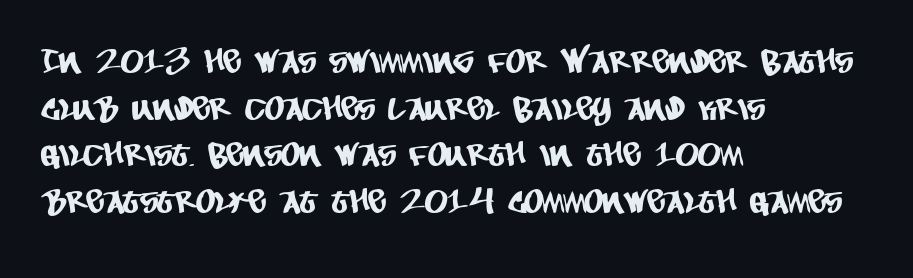
The image shows 33 px condensed sans-serif type; set left-aligned, normal line spacing (1.41x), normal letter spacing, not underlined; low stroke contrast and a large x-height.
